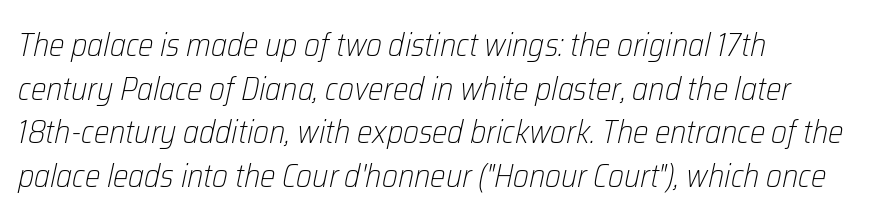
{"italic": "yes", "lean": "right", "slant_degrees": 12, "bold": "no", "weight": "light", "width": "condensed", "stroke_contrast": "low", "x_height": "medium", "monospaced": "no", "underline": "no", "align": "left", "line_spacing": "normal", "line_spacing_ratio": 1.32, "letter_spacing": "normal", "letter_spacing_em": 0.0, "glyph_px": 33}
